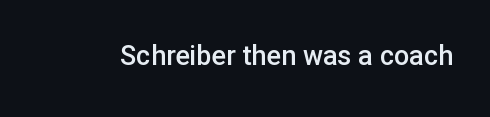
{"italic": "no", "bold": "semi", "underline": "no", "letter_spacing": "normal", "letter_spacing_em": 0.0, "glyph_px": 27}
